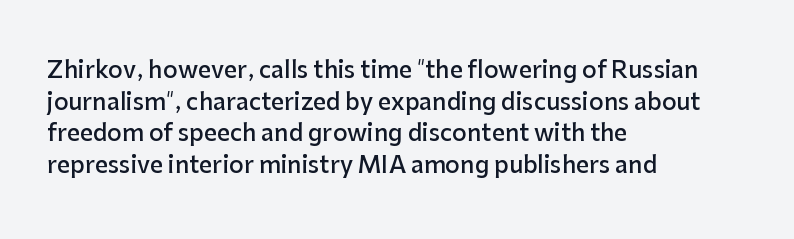
How would I describe the line gaps? Plain and ordinary. A fair bit of extra ink — the face is semibold, not bold. Check the space under the baseline: it is left empty. Style check: upright.
